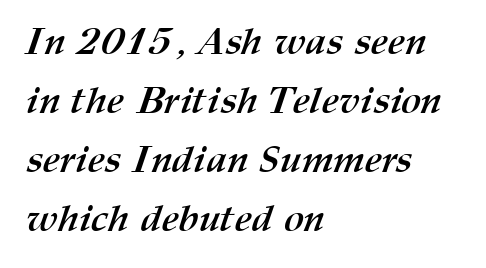
Q: Is the text bold? A: Yes.
Q: Is the text underlined? A: No.
Q: How is the paragraph aligned? A: Left-aligned.
Q: Is the spacing between letters normal or unusually wide? A: Normal.
Q: Is the spacing between lines tight, normal or loose? A: Normal.
Q: Width (condensed, normal, or wide)? A: Normal.
Q: Stroke contrast? A: Medium.
Q: x-height? A: Medium.
Q: Monospaced? A: No.
